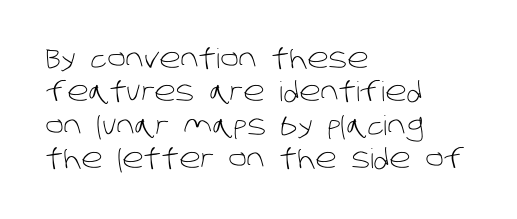
The image shows 27 px text type; set left-aligned, line spacing 1.24x, normal letter spacing, not underlined.
